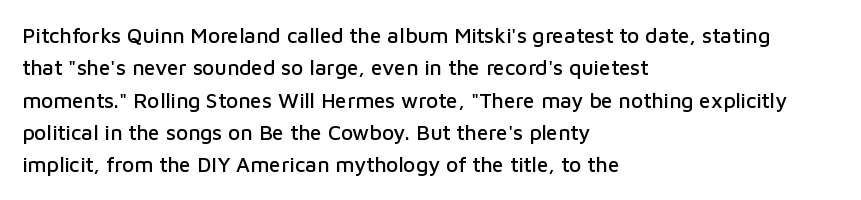
{"italic": "no", "underline": "no", "align": "left", "line_spacing": "normal", "line_spacing_ratio": 1.54, "letter_spacing": "normal", "letter_spacing_em": 0.0, "glyph_px": 21}
